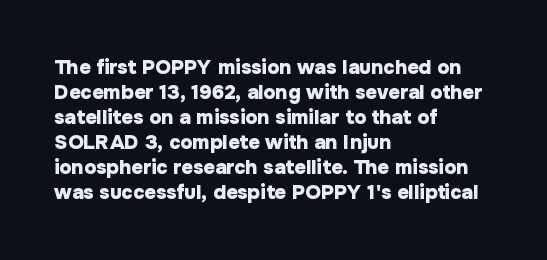
The baseline area is clear. Ordinary non-slanted type is in use. Look at the tracking — it's just the regular setting, nothing added. These lines carry a lot of weight — the face is fully bold.
